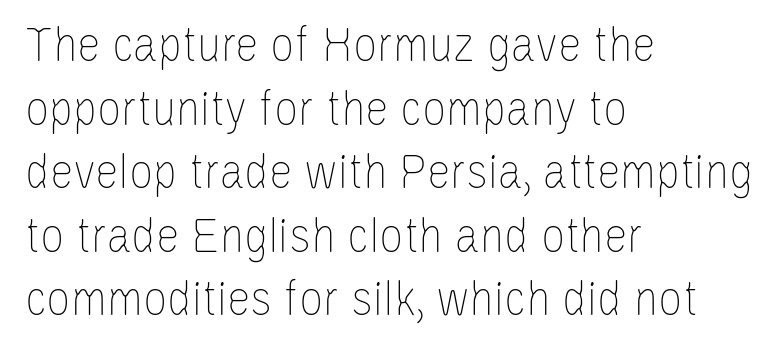
A typesetter would mark this as roman, not italic. Short and long lines alike share a common starting point at left. This reads as an unemphasized weight, regular at the heaviest. Students, note that the glyphs here touch the page at normal intervals. Think of a printed novel: that variable character pitch is what you see here.
